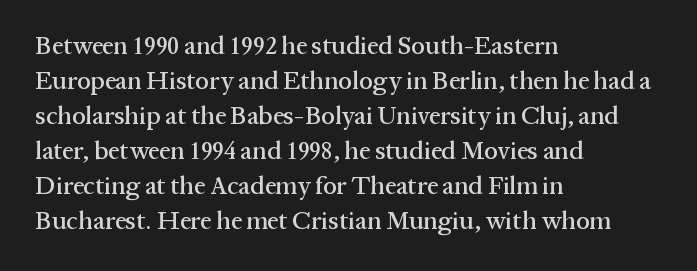
{"italic": "no", "underline": "no", "align": "left", "line_spacing": "normal", "line_spacing_ratio": 1.4, "letter_spacing": "normal", "letter_spacing_em": 0.0, "glyph_px": 25}
